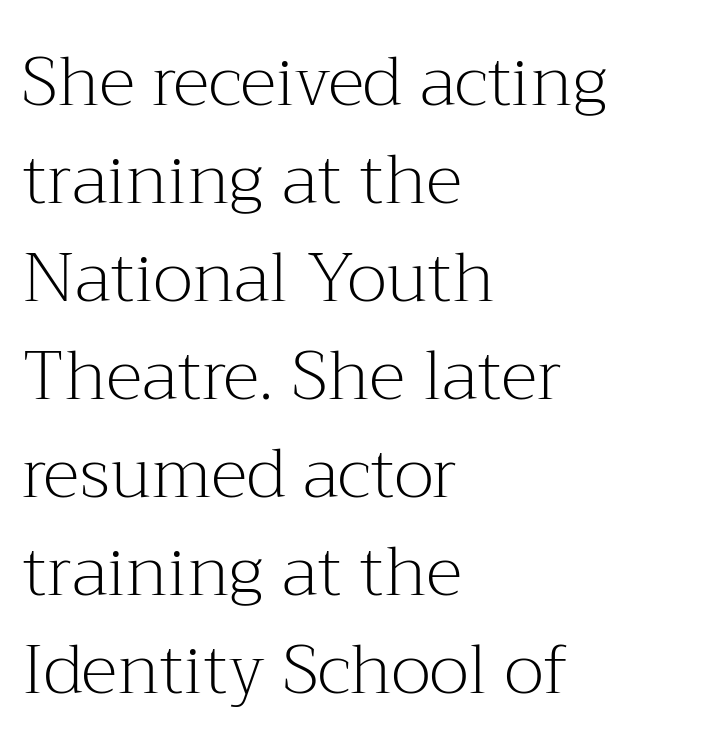
The space directly below the letters is spotless. One-word summary of the alignment: left. Is this a heavy cut? Hardly; it is regular or lighter. You could not count columns in this text — the font is proportionally spaced. Quick note: interline space is typical.
